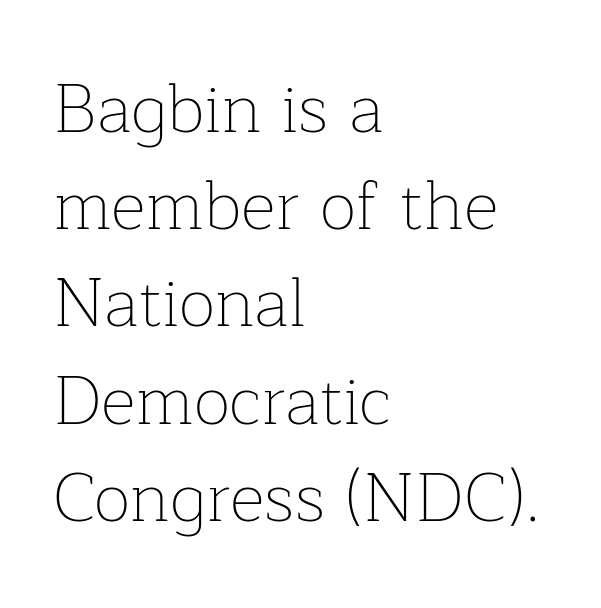
{"serif": "yes", "italic": "no", "bold": "no", "weight": "thin", "width": "normal", "stroke_contrast": "low", "x_height": "medium", "monospaced": "no", "underline": "no", "align": "left", "line_spacing": "normal", "line_spacing_ratio": 1.43, "letter_spacing": "normal", "letter_spacing_em": 0.0, "glyph_px": 68}
